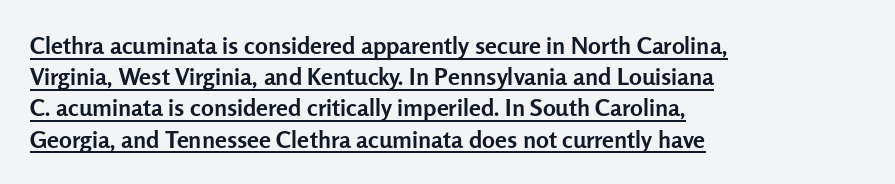
The image shows 24 px bold type, upright; set left-aligned, normal line spacing (1.3x), normal letter spacing, underlined.
